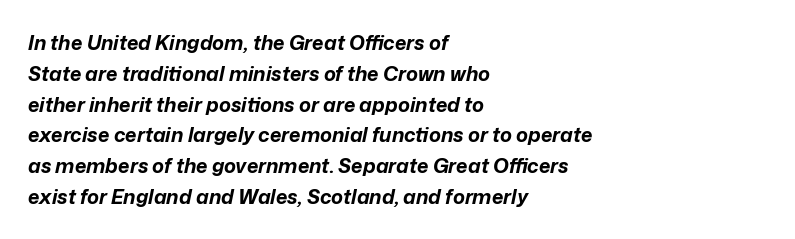
{"italic": "yes", "lean": "right", "slant_degrees": 12, "bold": "yes", "underline": "no", "align": "left", "line_spacing": "normal", "line_spacing_ratio": 1.54, "letter_spacing": "normal", "letter_spacing_em": 0.0, "glyph_px": 20}
